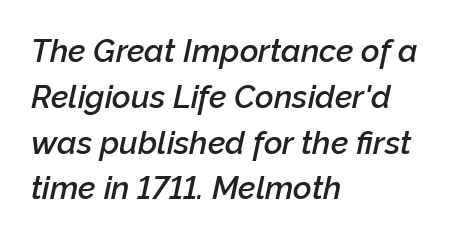
The image shows 32 px semibold type, italic (leaning right); set left-aligned, normal line spacing (1.43x), normal letter spacing, not underlined; low stroke contrast and a medium x-height.
